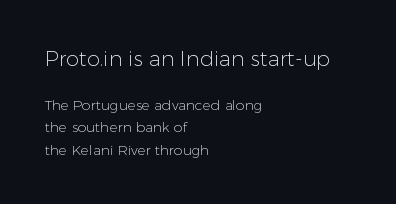
Q: Is the text bold? A: No.
Q: Is the text italic (slanted)? A: No, it is upright.
Q: Is the text underlined? A: No.
Q: How is the paragraph aligned? A: Left-aligned.
Q: Is the spacing between letters normal or unusually wide? A: Normal.
Q: Is the spacing between lines tight, normal or loose? A: Normal.
Q: Which block of text is set in a larger size, the first (top) or the second (bottom)? A: The first (top) one.
